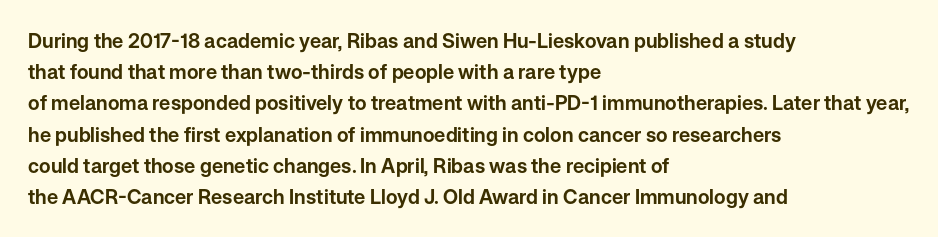
The image shows 20 px text type, upright; set left-aligned, normal line spacing (1.56x), normal letter spacing, not underlined.
